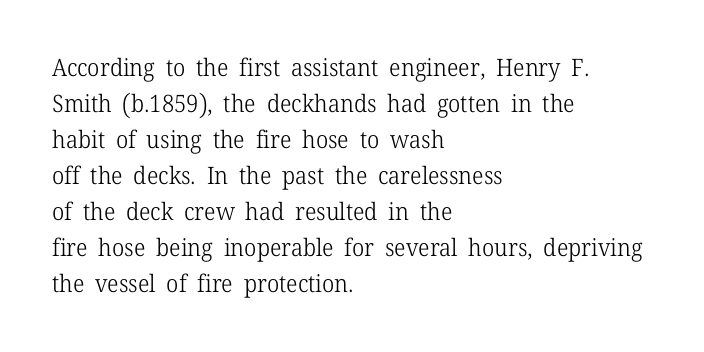
The image shows 24 px text type, upright; set left-aligned, normal line spacing (1.5x), normal letter spacing, not underlined.
